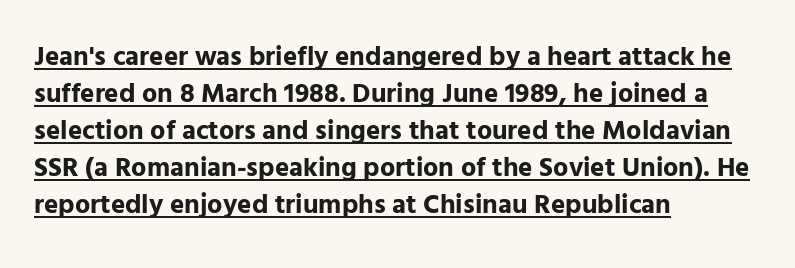
{"italic": "no", "bold": "yes", "underline": "yes", "align": "left", "line_spacing": "normal", "line_spacing_ratio": 1.37, "letter_spacing": "normal", "letter_spacing_em": 0.0, "glyph_px": 27}
